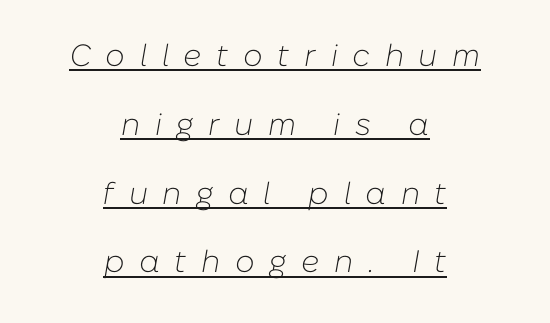
Q: Is the text bold? A: No.
Q: Is the text italic (slanted)? A: Yes, it leans right by about 10 degrees.
Q: Is the text underlined? A: Yes.
Q: How is the paragraph aligned? A: Centered.
Q: Is the spacing between letters normal or unusually wide? A: Unusually wide.
Q: Is the spacing between lines tight, normal or loose? A: Loose.
Q: Width (condensed, normal, or wide)? A: Normal.
Q: Stroke contrast? A: Low.
Q: x-height? A: Medium.
Q: Monospaced? A: No.
